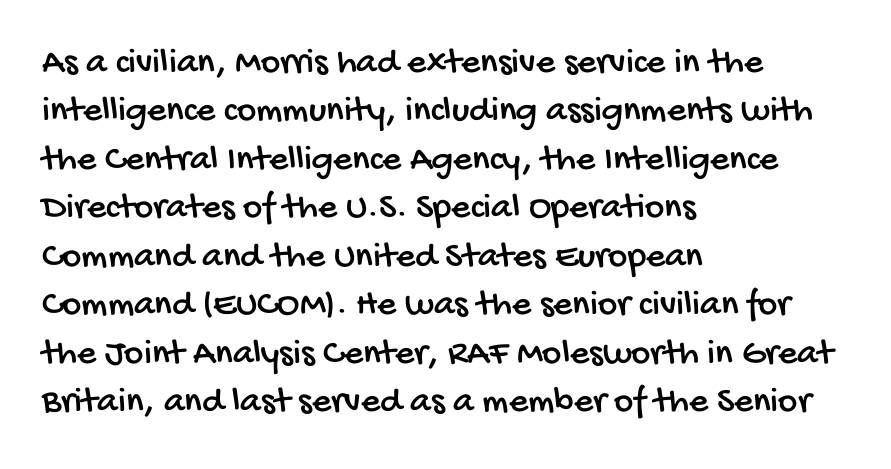
The image shows 37 px condensed sans-serif type; set left-aligned, normal line spacing (1.31x), normal letter spacing, not underlined; low stroke contrast and a large x-height.
